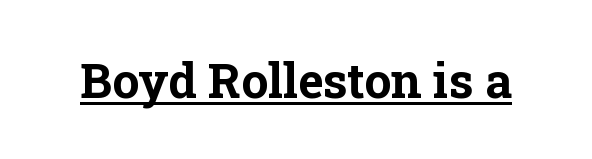
{"serif": "yes", "italic": "no", "bold": "yes", "weight": "bold", "width": "normal", "stroke_contrast": "low", "x_height": "medium", "monospaced": "no", "underline": "yes", "letter_spacing": "normal", "letter_spacing_em": 0.0, "glyph_px": 48}
